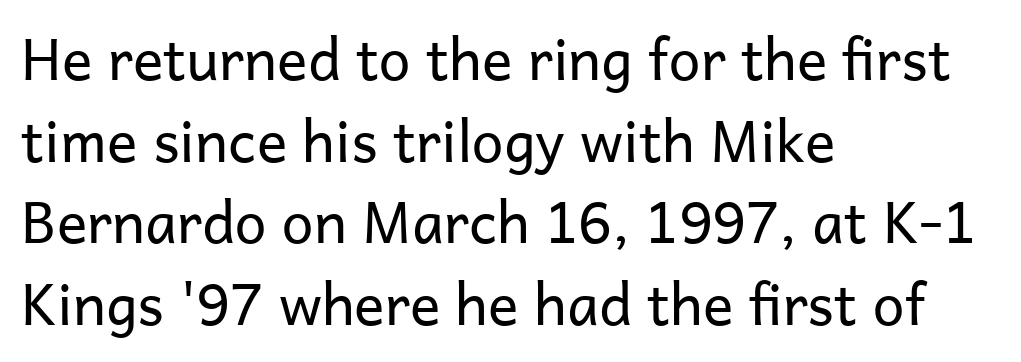
The specimen omits any rule beneath the text block's lines. Caption: multi-line text, flush left, ragged right. The face used here is rendered with its standard letterfit. Think of a printed novel: that variable character pitch is what you see here. Heaviness? Minimal to ordinary, like unemphasized prose. The axis of the letterforms is exactly vertical.
